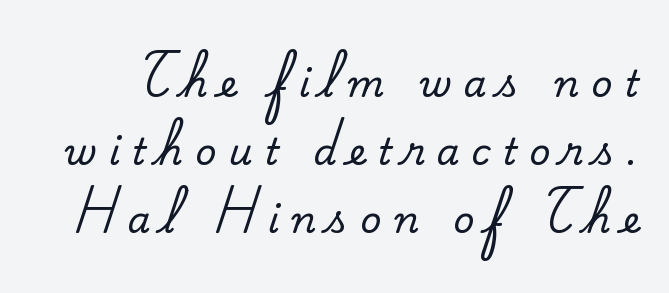
The rendering uses natural spacing where letterforms have individual widths. Glance below the letters and you will spot only blank space. How are the letters spaced? Widely, with obvious added tracking. Type style note: has serifs.
